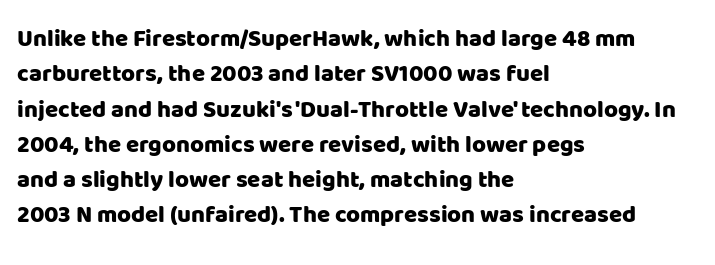
The image shows 24 px text type, upright; set left-aligned, normal line spacing (1.47x), normal letter spacing, not underlined.
